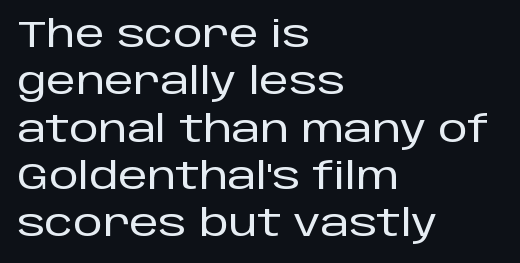
Q: Is the text italic (slanted)? A: No, it is upright.
Q: Is the typeface a serif or a sans-serif typeface? A: Sans-serif.
Q: Is the text underlined? A: No.
Q: How is the paragraph aligned? A: Left-aligned.
Q: Is the spacing between letters normal or unusually wide? A: Normal.
Q: Is the spacing between lines tight, normal or loose? A: Normal.
Q: Width (condensed, normal, or wide)? A: Normal.
Q: Stroke contrast? A: Low.
Q: x-height? A: Large.
Q: Monospaced? A: No.
